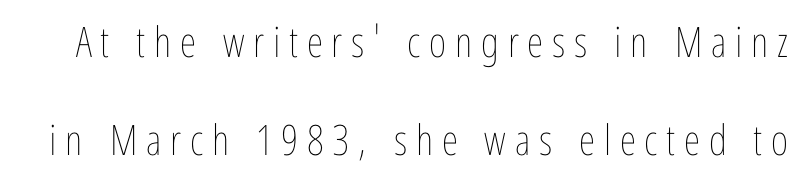
The image shows 42 px thin, condensed type, upright; set loose line spacing (2.33x), unusually wide letter spacing (+0.21 em), not underlined; low stroke contrast and a medium x-height.
